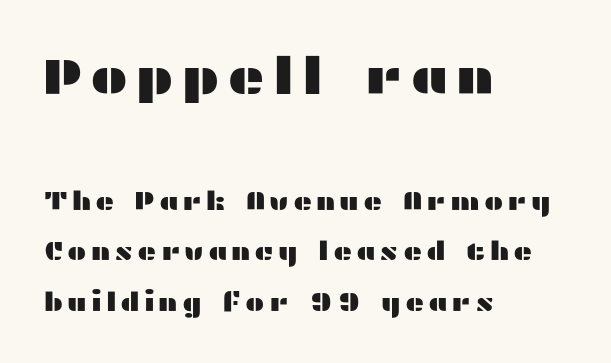
{"serif": "no", "italic": "no", "width": "wide", "stroke_contrast": "medium", "x_height": "medium", "monospaced": "no", "underline": "no", "align": "left", "line_spacing": "loose", "line_spacing_ratio": 1.94, "larger_block": "first", "size_ratio": 1.96, "glyph_px": 51}
